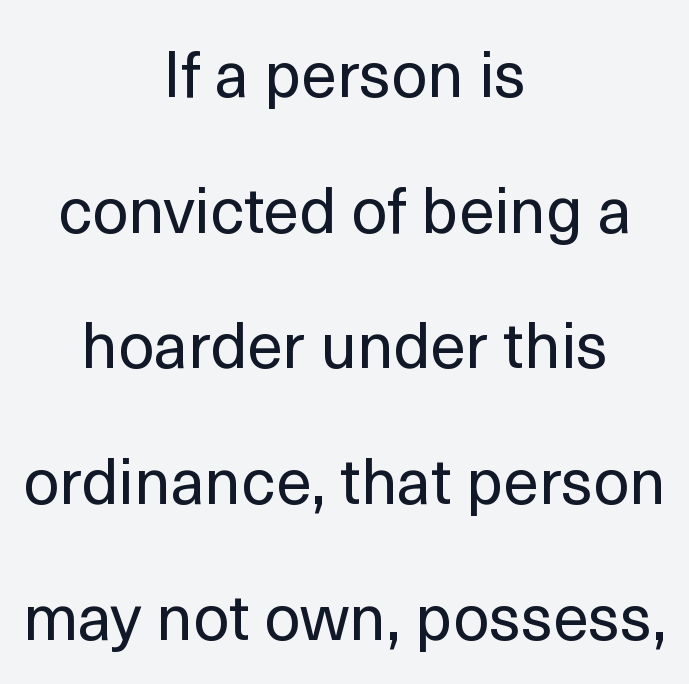
The image shows 64 px regular-weight sans-serif type, upright; set centered, loose line spacing (2.12x), normal letter spacing, not underlined; a medium x-height.
